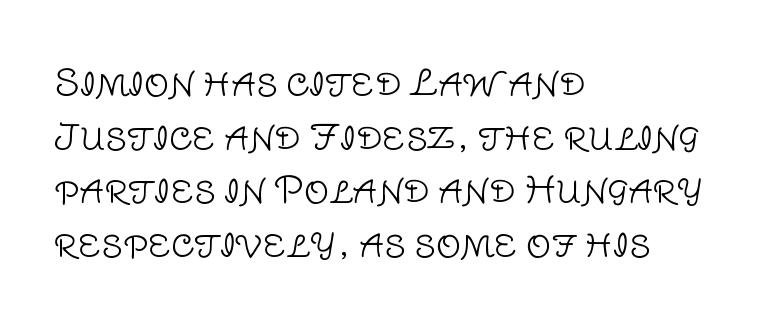
Letter spacing: default. Vertical spacing — default. Compared with a typical body face, this is equally light or lighter still. The passage shown is typed in a proportional face where columns would drift. Descenders hang freely into open space.
